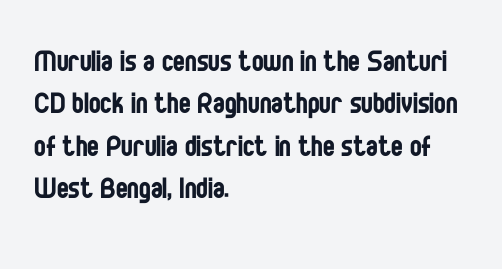
The image shows 35 px regular-weight, condensed sans-serif type, upright; set left-aligned, line spacing 1.21x, normal letter spacing, not underlined; low stroke contrast and a large x-height.
